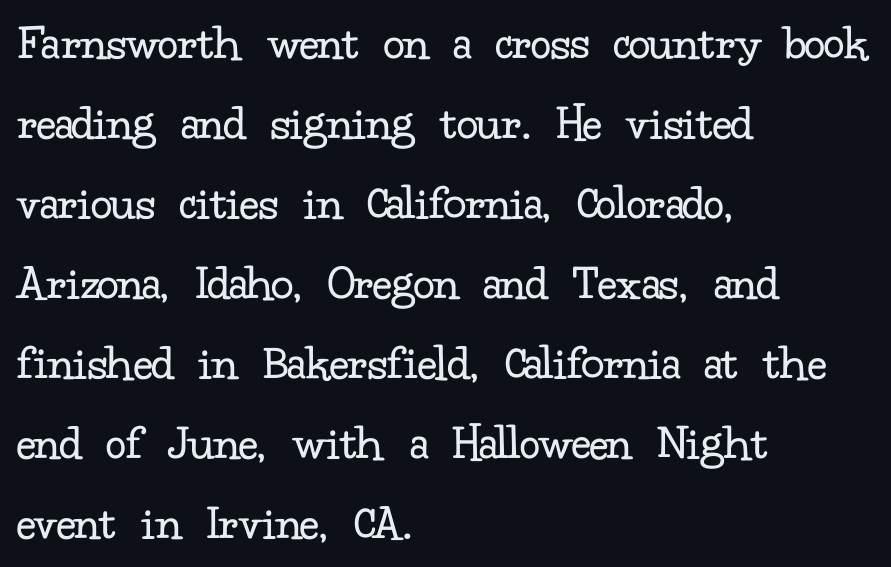
Q: Is the text bold? A: No.
Q: Is the text italic (slanted)? A: No, it is upright.
Q: Is the typeface a serif or a sans-serif typeface? A: Serif.
Q: Is the text underlined? A: No.
Q: How is the paragraph aligned? A: Left-aligned.
Q: Is the spacing between letters normal or unusually wide? A: Normal.
Q: Is the spacing between lines tight, normal or loose? A: Normal.
Q: Width (condensed, normal, or wide)? A: Normal.
Q: Stroke contrast? A: Low.
Q: x-height? A: Small.
Q: Monospaced? A: No.
